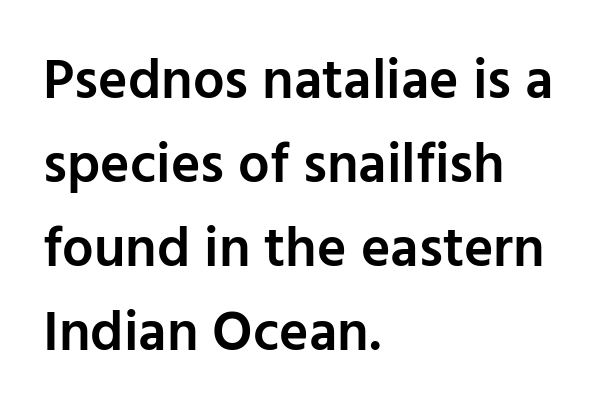
A classic flush-left, rag-right setting is used for this passage. The type family on display is of the sans-serif kind. Normally led — the rows are evenly, conventionally spaced. Each letter keeps its own natural width here, so spacing adapts to shape.
